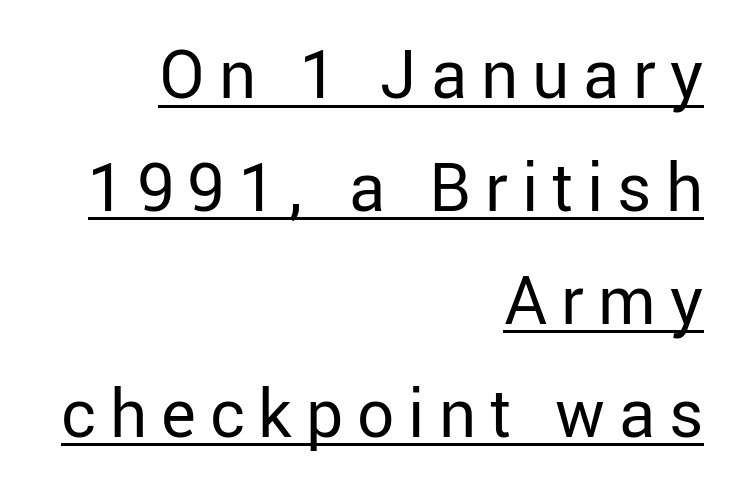
{"serif": "no", "italic": "no", "bold": "no", "weight": "regular", "width": "normal", "stroke_contrast": "low", "x_height": "medium", "monospaced": "no", "underline": "yes", "align": "right", "line_spacing_ratio": 1.71, "letter_spacing": "wide", "letter_spacing_em": 0.21, "glyph_px": 66}
